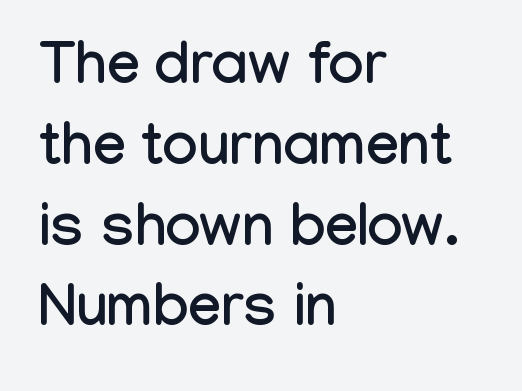
Successive baselines arrive at the customary interval. The passage shown is typeset with a sans-serif family. The passage shown is typed in a proportional face where columns would drift. The ragged edge is on the right, which tells us the setting is flush left.
